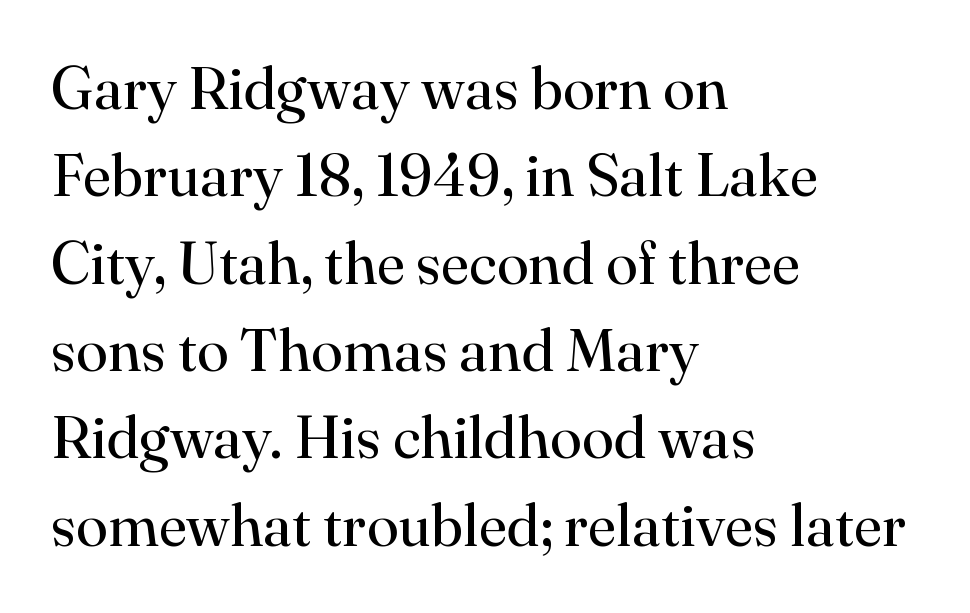
The image shows 59 px regular-weight serif type, upright; set left-aligned, normal line spacing (1.48x), normal letter spacing, not underlined; high stroke contrast and a small x-height.
